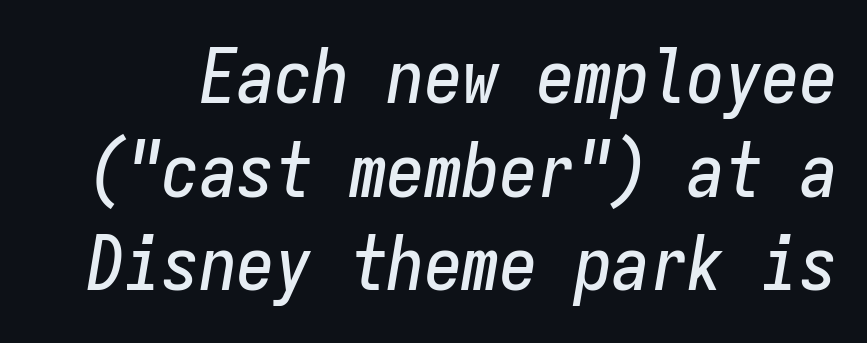
{"italic": "yes", "lean": "right", "slant_degrees": 9, "width": "condensed", "stroke_contrast": "low", "x_height": "medium", "monospaced": "yes", "underline": "no", "line_spacing": "normal", "line_spacing_ratio": 1.25, "letter_spacing": "normal", "letter_spacing_em": 0.0, "glyph_px": 75}
